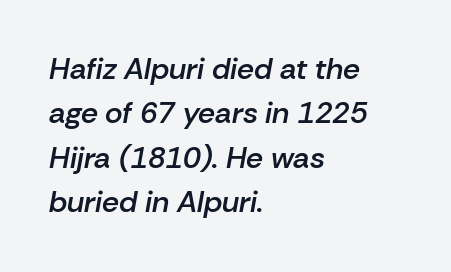
The image shows 30 px semibold type, italic (leaning right); set left-aligned, normal line spacing (1.48x), normal letter spacing, not underlined; low stroke contrast and a medium x-height.
